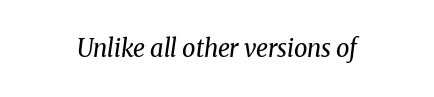
The specimen omits any rule beneath the text block's lines. Is the stroke heavy? The answer is a plain regular-or-lighter. Compared with typical body copy, the letter spacing here is the same. The letters are slanted; this is an italic face.
